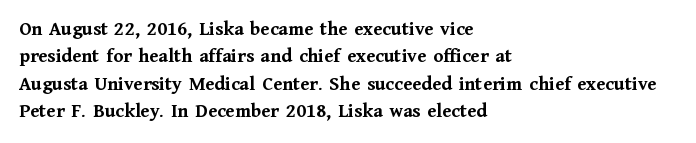
{"italic": "no", "bold": "yes", "underline": "no", "align": "left", "line_spacing": "normal", "line_spacing_ratio": 1.37, "letter_spacing": "normal", "letter_spacing_em": 0.0, "glyph_px": 20}
